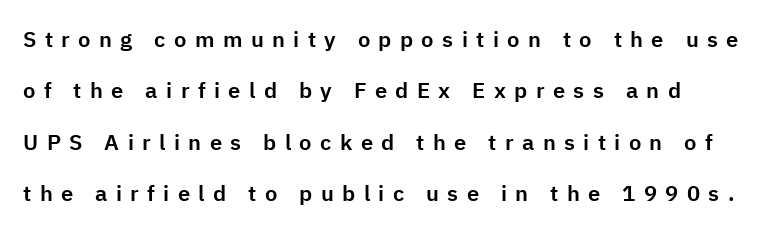
{"italic": "no", "underline": "no", "line_spacing": "loose", "line_spacing_ratio": 2.33, "letter_spacing": "wide", "letter_spacing_em": 0.38, "glyph_px": 22}
